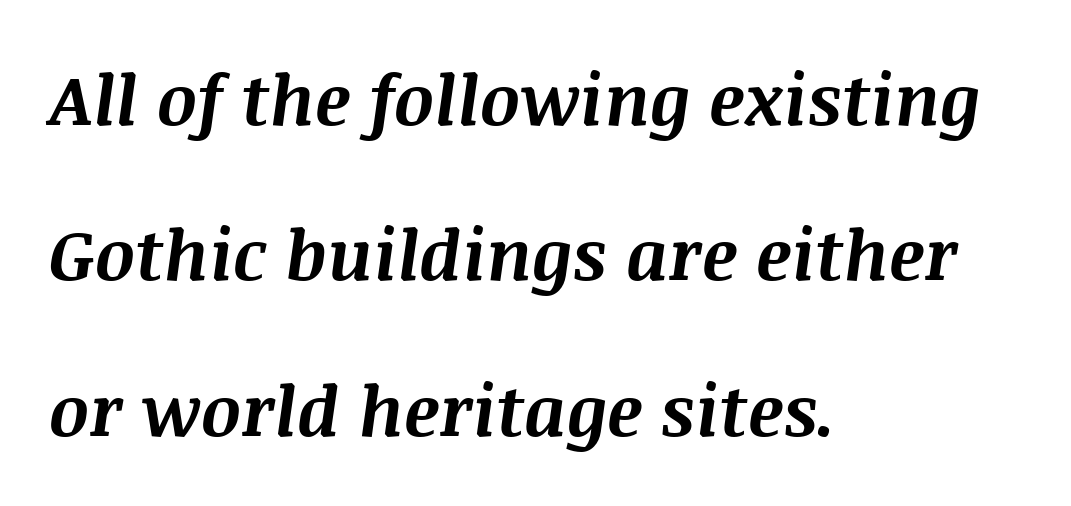
Q: Is the text bold? A: Yes.
Q: Is the text italic (slanted)? A: Yes, it leans right by about 8 degrees.
Q: Is the text underlined? A: No.
Q: How is the paragraph aligned? A: Left-aligned.
Q: Is the spacing between letters normal or unusually wide? A: Normal.
Q: Is the spacing between lines tight, normal or loose? A: Loose.
Q: Width (condensed, normal, or wide)? A: Normal.
Q: Stroke contrast? A: Medium.
Q: x-height? A: Large.
Q: Monospaced? A: No.
